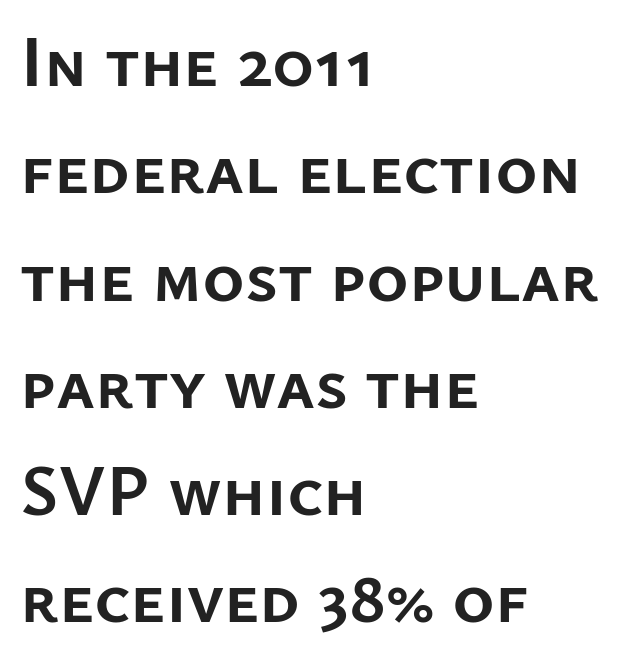
Q: Is the text bold? A: Yes.
Q: Is the text italic (slanted)? A: No, it is upright.
Q: Is the typeface a serif or a sans-serif typeface? A: Sans-serif.
Q: Is the text underlined? A: No.
Q: How is the paragraph aligned? A: Left-aligned.
Q: Is the spacing between letters normal or unusually wide? A: Normal.
Q: Is the spacing between lines tight, normal or loose? A: Normal.
Q: Width (condensed, normal, or wide)? A: Normal.
Q: Stroke contrast? A: Low.
Q: x-height? A: Medium.
Q: Monospaced? A: No.
